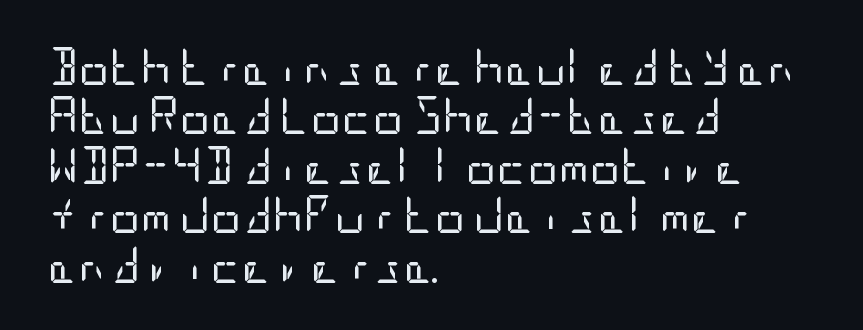
{"serif": "no", "italic": "no", "bold": "no", "weight": "regular", "width": "condensed", "stroke_contrast": "low", "x_height": "large", "underline": "no", "align": "left", "line_spacing": "normal", "line_spacing_ratio": 1.3, "letter_spacing": "normal", "letter_spacing_em": 0.0, "glyph_px": 38}
